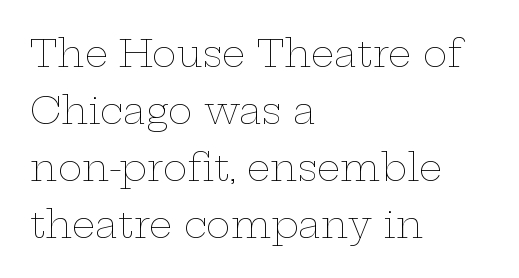
Q: Is the text bold? A: No.
Q: Is the text italic (slanted)? A: No, it is upright.
Q: Is the text underlined? A: No.
Q: How is the paragraph aligned? A: Left-aligned.
Q: Is the spacing between letters normal or unusually wide? A: Normal.
Q: Is the spacing between lines tight, normal or loose? A: Normal.
Q: Width (condensed, normal, or wide)? A: Wide.
Q: Stroke contrast? A: Low.
Q: x-height? A: Medium.
Q: Monospaced? A: No.
